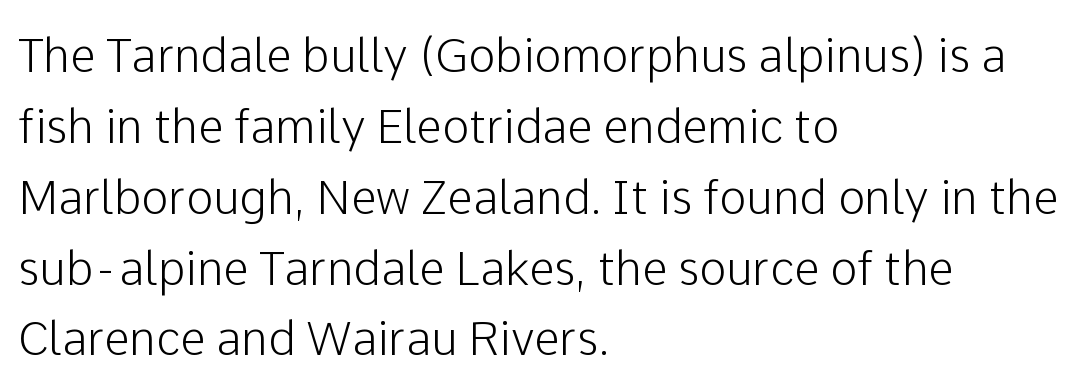
Q: Is the text italic (slanted)? A: No, it is upright.
Q: Is the typeface a serif or a sans-serif typeface? A: Sans-serif.
Q: Is the text underlined? A: No.
Q: How is the paragraph aligned? A: Left-aligned.
Q: Is the spacing between letters normal or unusually wide? A: Normal.
Q: Is the spacing between lines tight, normal or loose? A: Normal.
Q: Width (condensed, normal, or wide)? A: Normal.
Q: Stroke contrast? A: Low.
Q: x-height? A: Medium.
Q: Monospaced? A: No.
